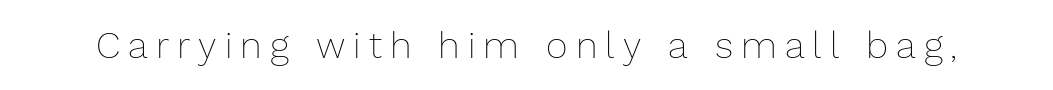
The image shows 37 px thin type, upright; set unusually wide letter spacing (+0.22 em), not underlined; low stroke contrast and a medium x-height.
